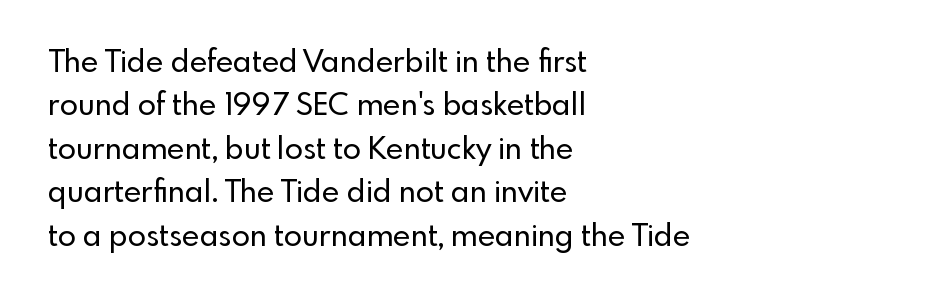
The image shows 30 px sans-serif type, upright; set left-aligned, normal line spacing (1.45x), normal letter spacing, not underlined; a small x-height.
